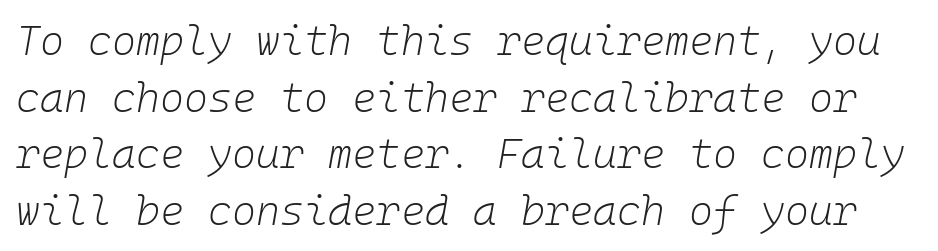
{"italic": "yes", "lean": "right", "slant_degrees": 10, "bold": "no", "weight": "light", "width": "normal", "stroke_contrast": "low", "x_height": "medium", "monospaced": "yes", "underline": "no", "line_spacing": "normal", "line_spacing_ratio": 1.38, "letter_spacing": "normal", "letter_spacing_em": 0.0, "glyph_px": 41}
